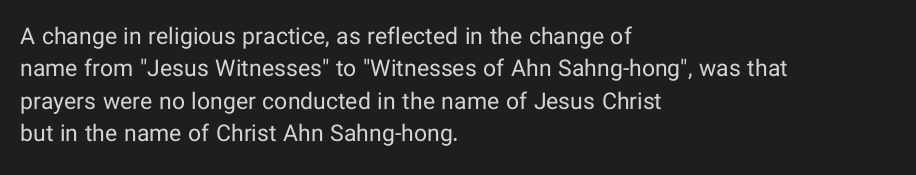
The image shows 23 px text type, upright; set left-aligned, normal line spacing (1.41x), normal letter spacing, not underlined.
